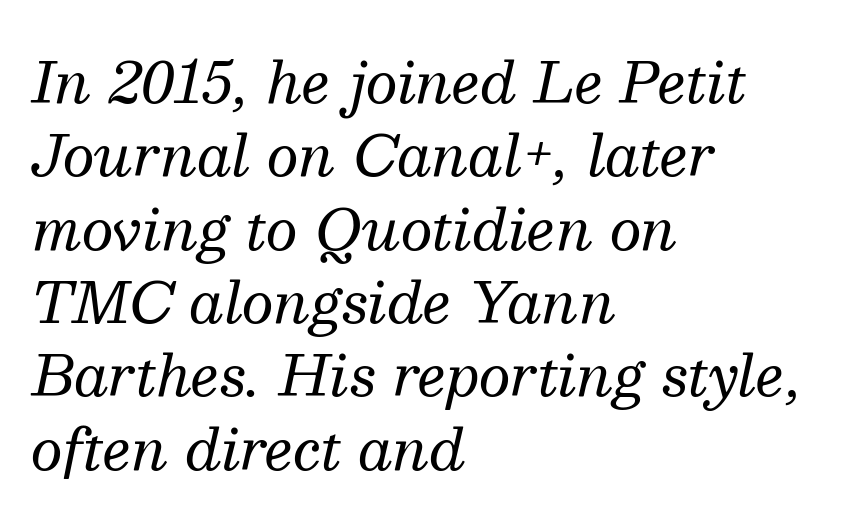
Q: Is the text bold? A: No.
Q: Is the text italic (slanted)? A: Yes, it leans right by about 13 degrees.
Q: Is the typeface a serif or a sans-serif typeface? A: Serif.
Q: Is the text underlined? A: No.
Q: How is the paragraph aligned? A: Left-aligned.
Q: Is the spacing between letters normal or unusually wide? A: Normal.
Q: Is the spacing between lines tight, normal or loose? A: Normal.
Q: Width (condensed, normal, or wide)? A: Normal.
Q: Stroke contrast? A: Medium.
Q: x-height? A: Medium.
Q: Monospaced? A: No.
